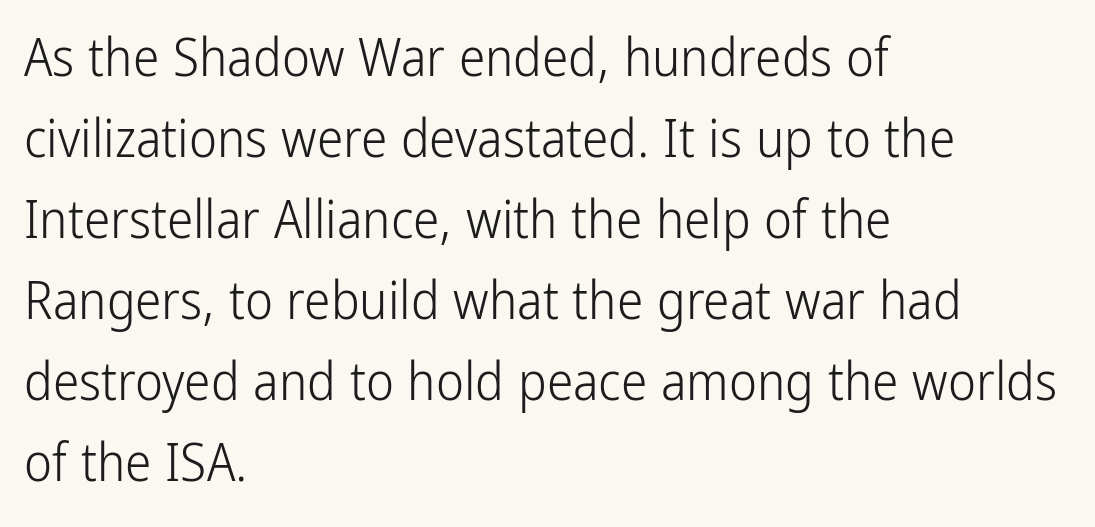
{"serif": "no", "italic": "no", "bold": "no", "weight": "light", "width": "condensed", "stroke_contrast": "low", "x_height": "medium", "monospaced": "no", "underline": "no", "align": "left", "line_spacing": "normal", "line_spacing_ratio": 1.53, "letter_spacing": "normal", "letter_spacing_em": 0.0, "glyph_px": 53}
